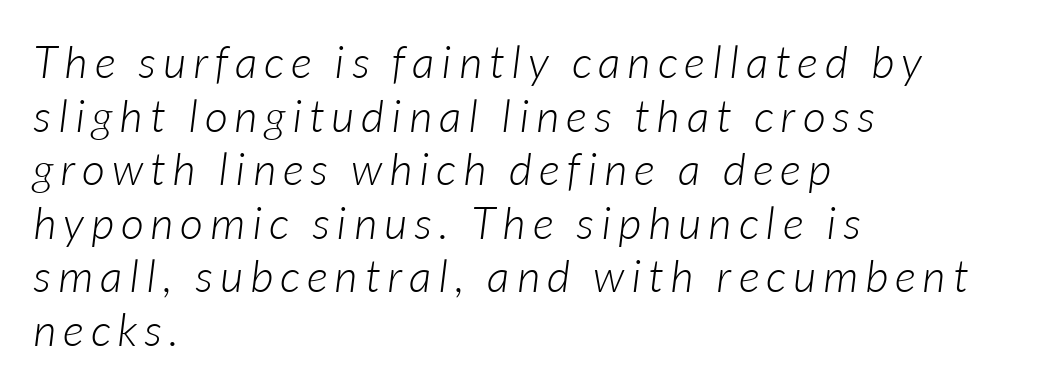
The image shows 45 px light type, italic (leaning right); set left-aligned, line spacing 1.19x, not underlined; low stroke contrast and a medium x-height.
